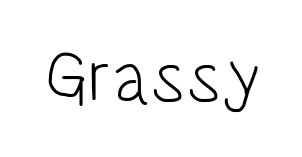
The image shows 75 px light, condensed sans-serif type, upright; set normal letter spacing, not underlined; low stroke contrast and a large x-height.
